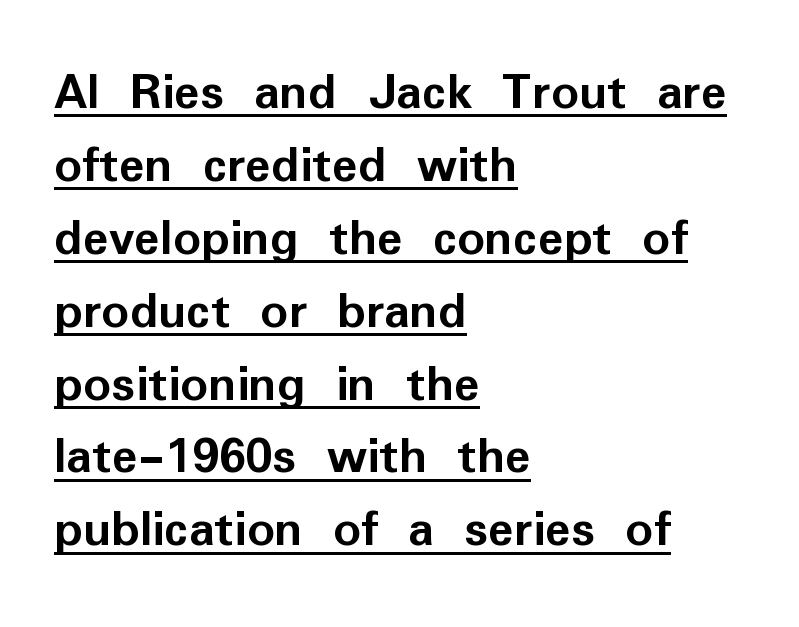
The image shows 54 px semibold sans-serif type, upright; set left-aligned, normal line spacing (1.35x), normal letter spacing, underlined; low stroke contrast and a medium x-height.
